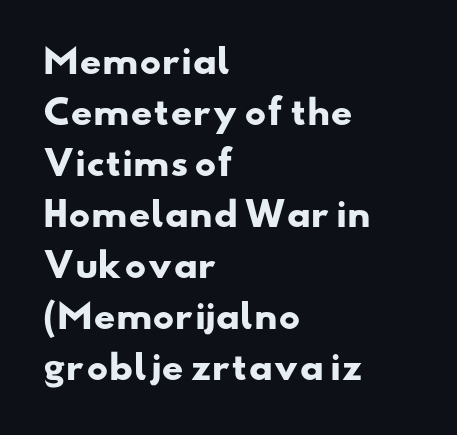
Character widths vary here, with narrow letters taking less room than wide ones. The face used here is a sans, in the tradition of grotesques and geometrics. Which margin do the lines hug? The left one — the right edge is uneven. Notice how descenders clear the ascenders below comfortably — that's standard leading.
